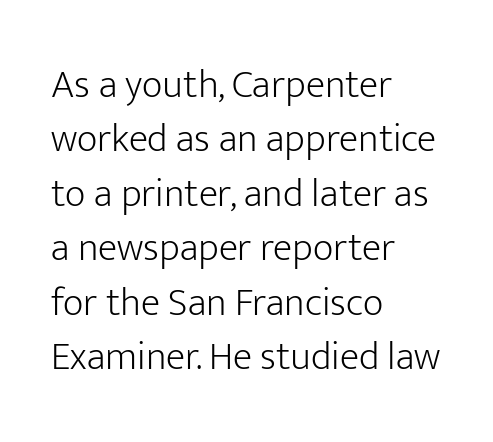
The image shows 40 px light sans-serif type, upright; set left-aligned, normal line spacing (1.36x), normal letter spacing, not underlined; low stroke contrast and a medium x-height.
